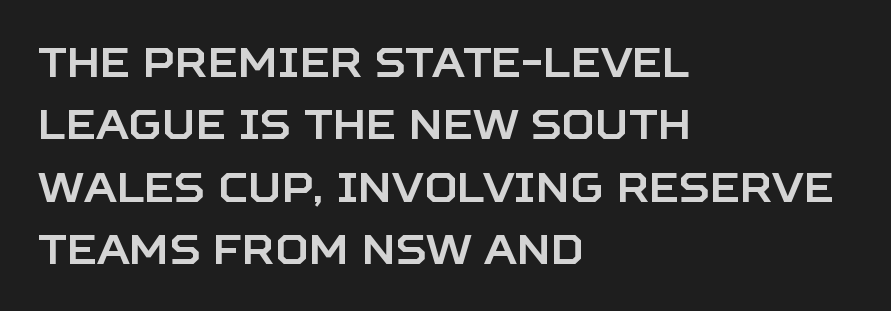
Q: Is the text italic (slanted)? A: No, it is upright.
Q: Is the typeface a serif or a sans-serif typeface? A: Sans-serif.
Q: Is the text underlined? A: No.
Q: How is the paragraph aligned? A: Left-aligned.
Q: Is the spacing between letters normal or unusually wide? A: Normal.
Q: Is the spacing between lines tight, normal or loose? A: Normal.
Q: Width (condensed, normal, or wide)? A: Normal.
Q: Stroke contrast? A: Low.
Q: x-height? A: Large.
Q: Monospaced? A: No.
